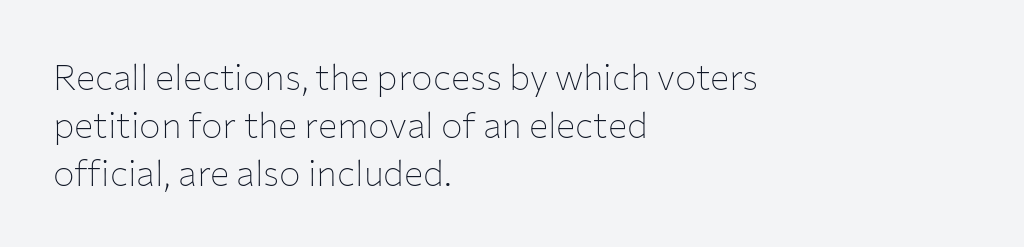
{"serif": "no", "italic": "no", "bold": "no", "weight": "thin", "width": "normal", "stroke_contrast": "low", "x_height": "medium", "monospaced": "no", "underline": "no", "align": "left", "line_spacing": "normal", "line_spacing_ratio": 1.33, "letter_spacing": "normal", "letter_spacing_em": 0.0, "glyph_px": 36}
